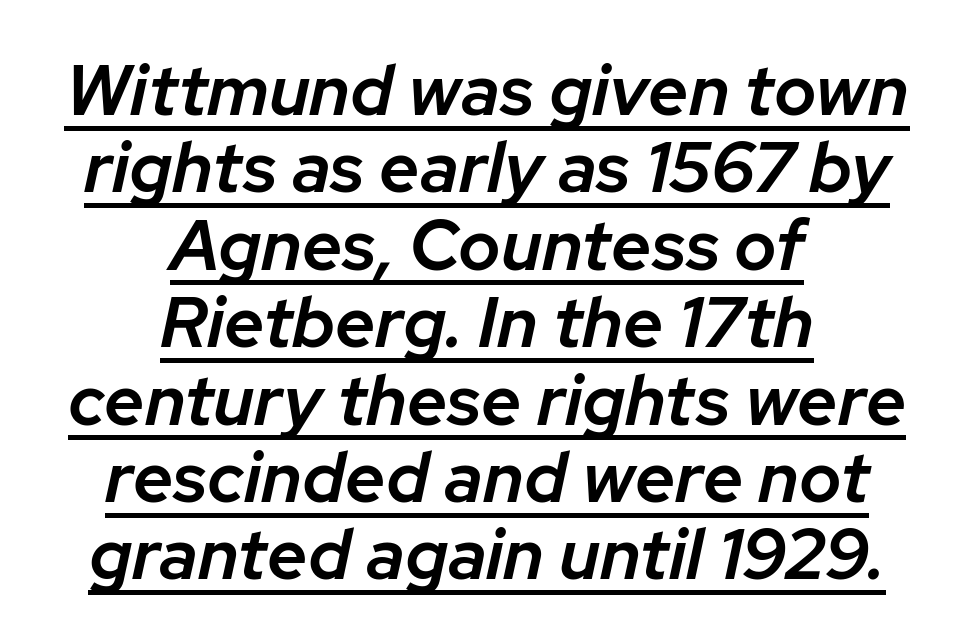
The image shows 71 px semibold type, italic (leaning right); set centered, tight line spacing (1.09x), normal letter spacing, underlined; low stroke contrast and a medium x-height.
